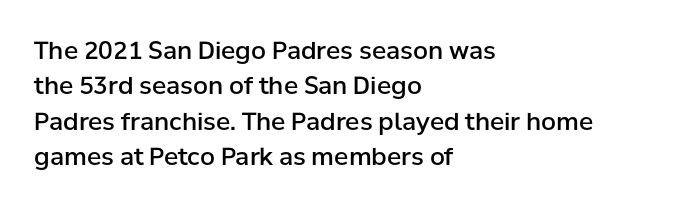
Q: Is the text bold? A: Semi-bold.
Q: Is the text italic (slanted)? A: No, it is upright.
Q: Is the text underlined? A: No.
Q: How is the paragraph aligned? A: Left-aligned.
Q: Is the spacing between letters normal or unusually wide? A: Normal.
Q: Is the spacing between lines tight, normal or loose? A: Normal.
